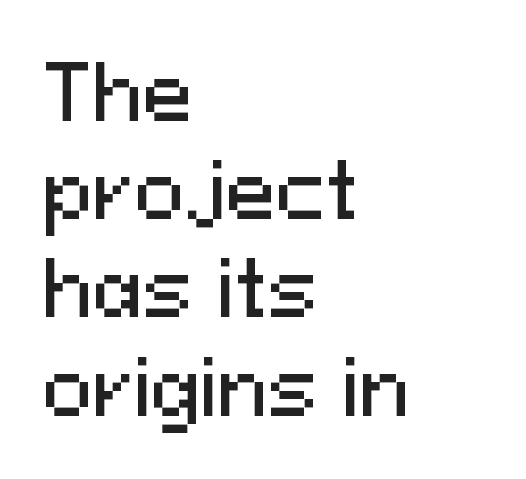
{"serif": "no", "italic": "no", "width": "normal", "stroke_contrast": "medium", "x_height": "medium", "monospaced": "no", "underline": "no", "align": "left", "line_spacing": "normal", "line_spacing_ratio": 1.31, "letter_spacing": "normal", "letter_spacing_em": 0.0, "glyph_px": 75}
